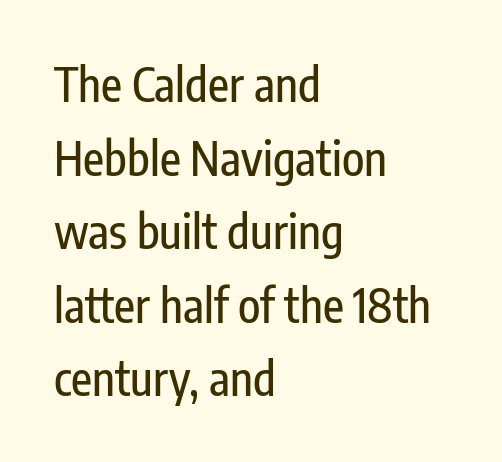
Q: Is the text italic (slanted)? A: No, it is upright.
Q: Is the typeface a serif or a sans-serif typeface? A: Sans-serif.
Q: Is the text underlined? A: No.
Q: How is the paragraph aligned? A: Left-aligned.
Q: Is the spacing between letters normal or unusually wide? A: Normal.
Q: Is the spacing between lines tight, normal or loose? A: Normal.
Q: Width (condensed, normal, or wide)? A: Condensed.
Q: Stroke contrast? A: Low.
Q: x-height? A: Medium.
Q: Monospaced? A: No.
